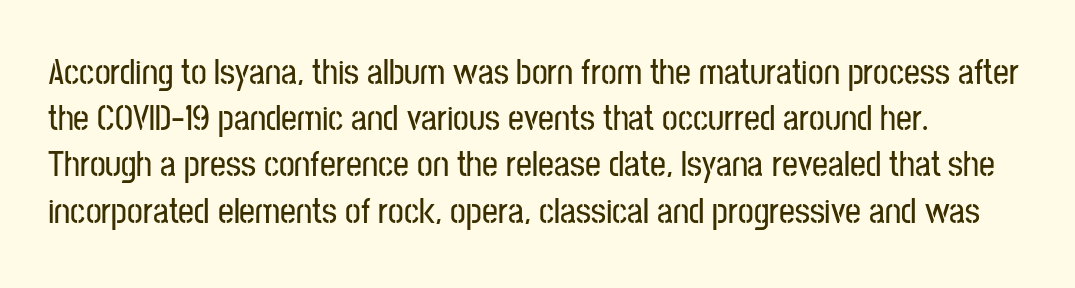
The image shows 35 px condensed sans-serif type, upright; set left-aligned, normal line spacing (1.32x), normal letter spacing, not underlined; low stroke contrast and a medium x-height.
